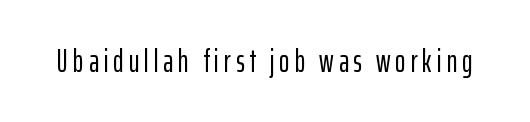
Just letters on the line, the space beneath them empty. The lettering holds an erect, upright posture throughout. A typesetter would call this proportional, since set widths differ per character. Grotesque or geometric, the face here clearly has no serifs.
